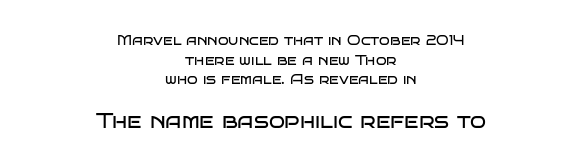
The glyphs are unaccompanied by any horizontal stroke below them. In CSS terms this would be text-align: center. You can tell it's not italic because the verticals are truly vertical. This sample uses plain, unmodified letter spacing.
